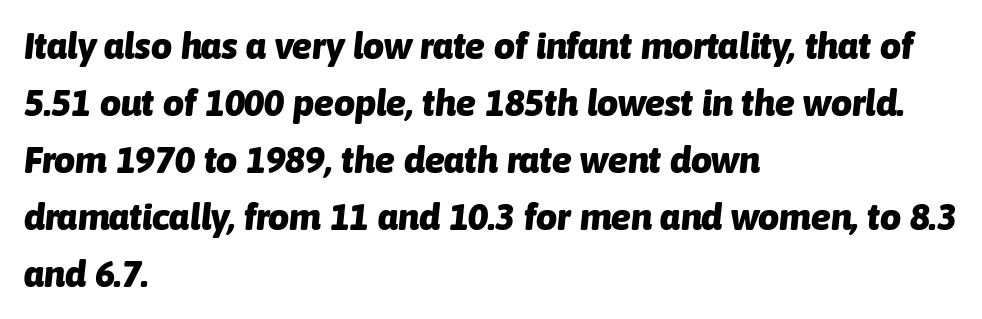
Anything drawn beneath the words? Only blank space. Each letter keeps its own natural width here, so spacing adapts to shape. Each line starts at the same left margin while the right side varies. Between one letter and the next there's only the usual sliver of space. Look at the stroke-to-counter ratio: heavy, a bold. There's an unmistakable incline to the writing here.
